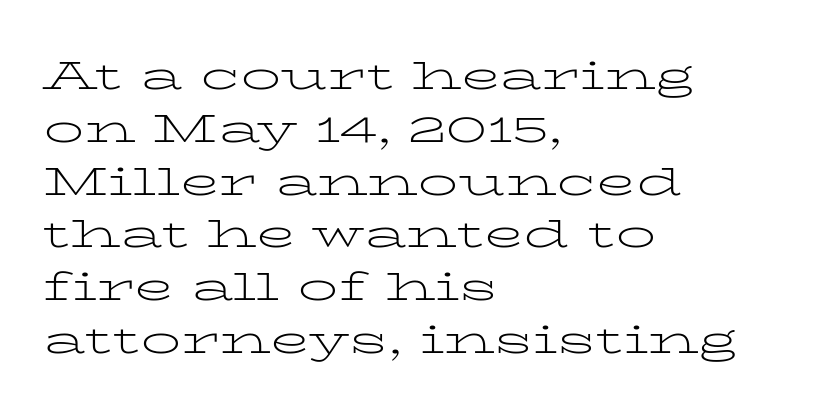
The image shows 40 px light, wide serif type, upright; set left-aligned, normal line spacing (1.32x), normal letter spacing, not underlined; low stroke contrast and a medium x-height.
